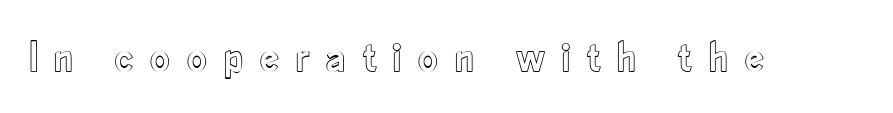
{"italic": "no", "width": "condensed", "x_height": "small", "monospaced": "no", "underline": "no", "letter_spacing": "wide", "letter_spacing_em": 0.38, "glyph_px": 43}
